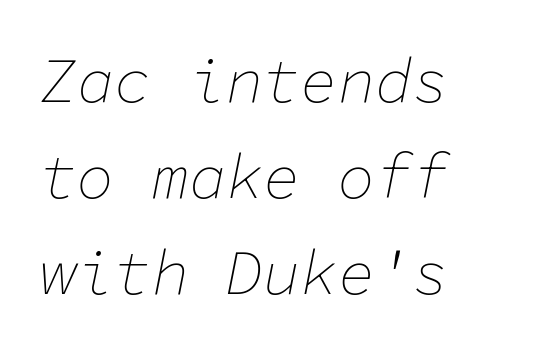
{"italic": "yes", "lean": "right", "slant_degrees": 11, "bold": "no", "weight": "thin", "width": "normal", "stroke_contrast": "low", "x_height": "medium", "monospaced": "yes", "underline": "no", "align": "left", "line_spacing": "normal", "line_spacing_ratio": 1.55, "letter_spacing": "normal", "letter_spacing_em": 0.0, "glyph_px": 62}
